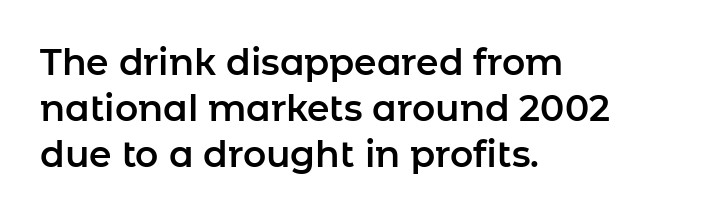
The rows are spaced the way most documents space them. No word sits above an underline. Nothing sits at the stroke ends, so this counts as sans-serif. The paragraph shown leans on its left margin. The letters sit at their default tracking, neither squeezed nor spread.
